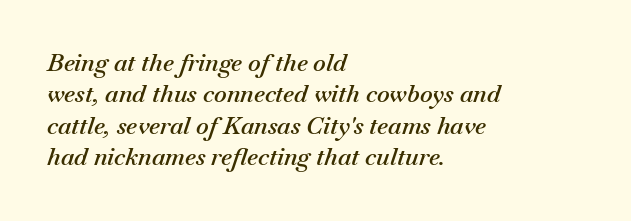
Q: Is the text bold? A: Semi-bold.
Q: Is the text italic (slanted)? A: Yes, it leans right by about 18 degrees.
Q: Is the text underlined? A: No.
Q: How is the paragraph aligned? A: Left-aligned.
Q: Is the spacing between letters normal or unusually wide? A: Normal.
Q: Is the spacing between lines tight, normal or loose? A: Normal.
